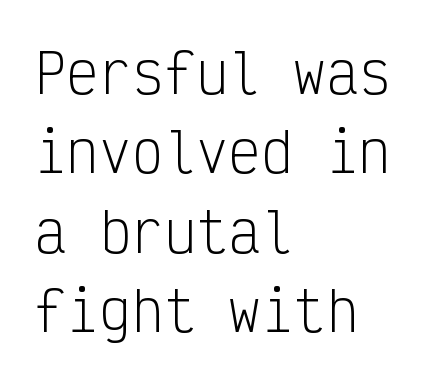
{"serif": "no", "italic": "no", "bold": "no", "weight": "light", "width": "condensed", "stroke_contrast": "low", "x_height": "medium", "monospaced": "yes", "underline": "no", "align": "left", "line_spacing": "normal", "line_spacing_ratio": 1.47, "letter_spacing": "normal", "letter_spacing_em": 0.0, "glyph_px": 54}
